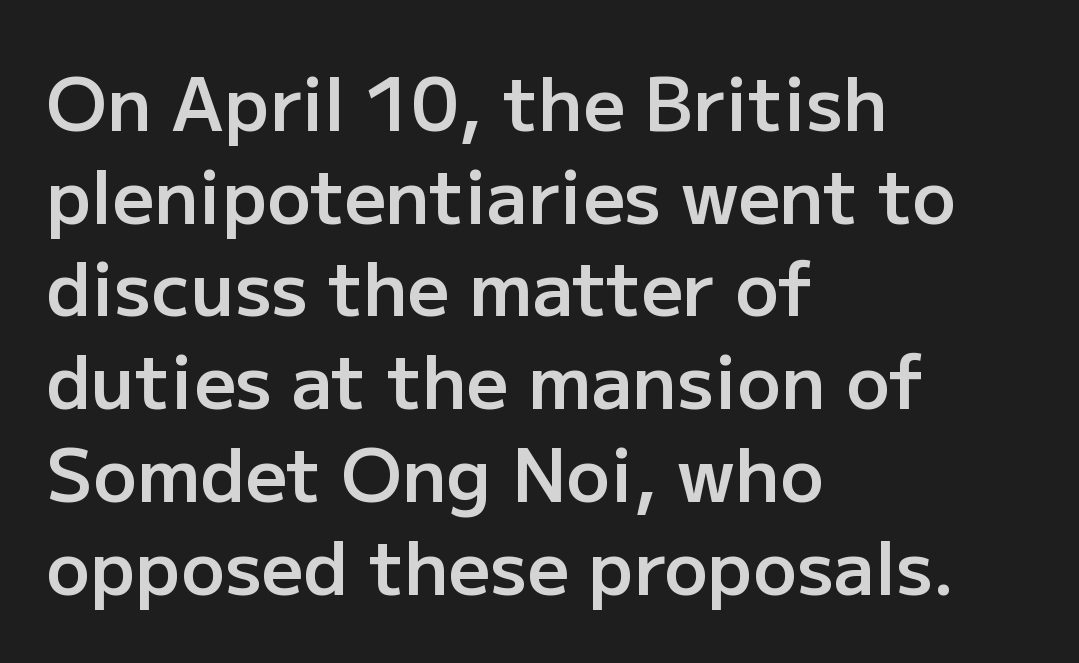
The image shows 73 px semibold sans-serif type, upright; set left-aligned, normal line spacing (1.27x), normal letter spacing, not underlined; low stroke contrast and a medium x-height.
